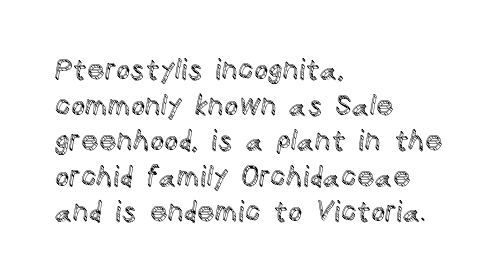
The image shows 28 px text type; set left-aligned, normal line spacing (1.27x), normal letter spacing, not underlined; a large x-height.
